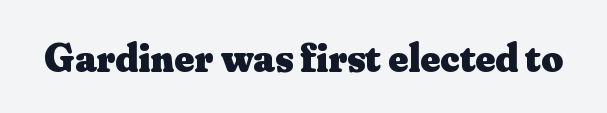
{"serif": "yes", "italic": "no", "bold": "yes", "weight": "heavy", "width": "normal", "stroke_contrast": "medium", "x_height": "small", "monospaced": "no", "underline": "no", "letter_spacing": "normal", "letter_spacing_em": 0.0, "glyph_px": 42}
